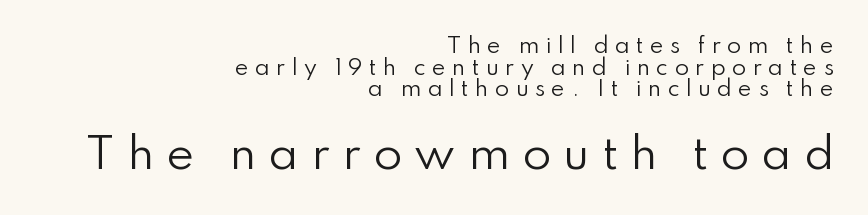
{"serif": "no", "italic": "no", "bold": "no", "weight": "regular", "width": "normal", "stroke_contrast": "low", "x_height": "small", "monospaced": "no", "underline": "no", "align": "right", "line_spacing": "tight", "line_spacing_ratio": 1.03, "letter_spacing": "wide", "letter_spacing_em": 0.29, "larger_block": "second", "size_ratio": 2.0, "glyph_px": 42}
